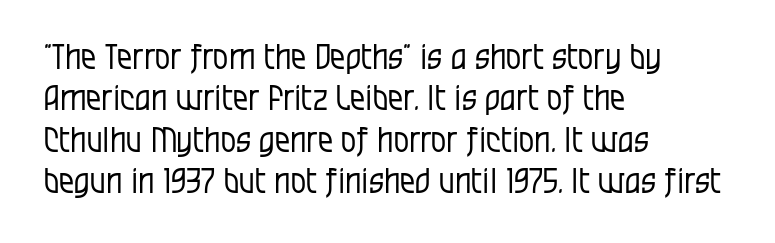
{"serif": "no", "italic": "no", "bold": "no", "weight": "regular", "width": "condensed", "stroke_contrast": "low", "x_height": "large", "monospaced": "no", "underline": "no", "align": "left", "line_spacing_ratio": 1.22, "letter_spacing": "normal", "letter_spacing_em": 0.0, "glyph_px": 34}
